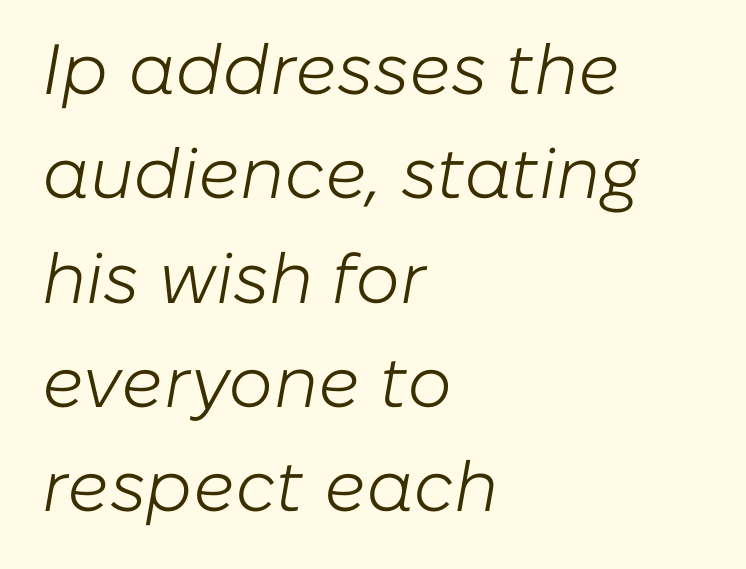
The image shows 71 px light type, italic (leaning right); set left-aligned, normal line spacing (1.47x), normal letter spacing, not underlined; low stroke contrast and a medium x-height.
